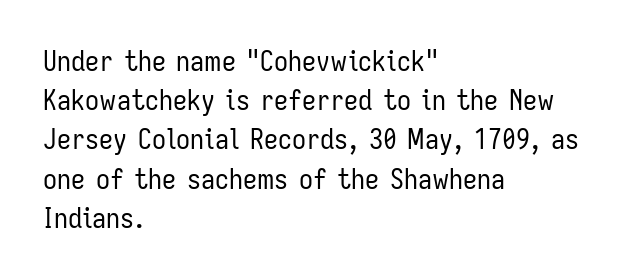
Q: Is the text bold? A: No.
Q: Is the text italic (slanted)? A: No, it is upright.
Q: Is the typeface a serif or a sans-serif typeface? A: Sans-serif.
Q: Is the text underlined? A: No.
Q: How is the paragraph aligned? A: Left-aligned.
Q: Is the spacing between letters normal or unusually wide? A: Normal.
Q: Is the spacing between lines tight, normal or loose? A: Normal.
Q: Width (condensed, normal, or wide)? A: Condensed.
Q: Stroke contrast? A: Low.
Q: x-height? A: Medium.
Q: Monospaced? A: No.
